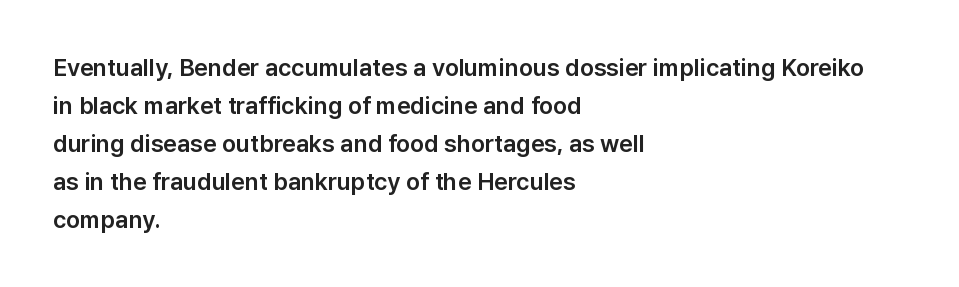
The image shows 24 px text type, upright; set left-aligned, normal line spacing (1.58x), normal letter spacing, not underlined.
